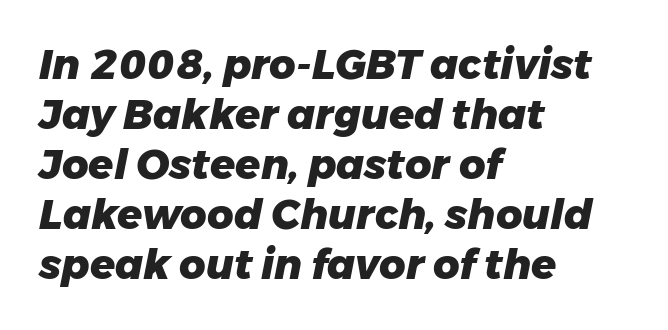
The image shows 41 px heavy type, italic (leaning right); set left-aligned, line spacing 1.22x, normal letter spacing, not underlined; low stroke contrast and a medium x-height.
